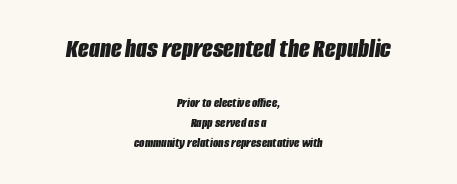
There is no visible air inserted between adjacent glyphs. Strokes here are thick enough to call this a true bold. Each row of text sits above clean, open space. Whoever set this made the first block the dominant, larger element. How would I describe the line gaps? Plain and ordinary. The typesetter chose a symmetrical, centered arrangement here.
